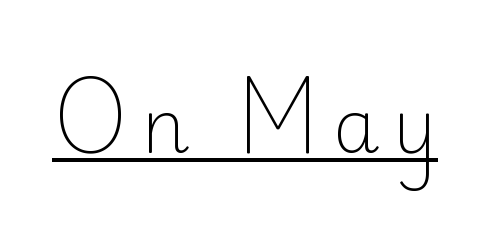
Q: Is the text bold? A: No.
Q: Is the text italic (slanted)? A: No, it is upright.
Q: Is the typeface a serif or a sans-serif typeface? A: Sans-serif.
Q: Is the text underlined? A: Yes.
Q: Width (condensed, normal, or wide)? A: Normal.
Q: Stroke contrast? A: Low.
Q: x-height? A: Small.
Q: Monospaced? A: No.
